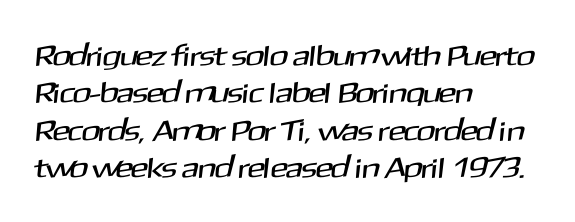
The ragged edge is on the right, which tells us the setting is flush left. The text was rendered using a sans face with plain stroke endings. Do the characters align in a grid? No, the font is proportional. A clean baseline with only descenders dipping below it. Compared with typical body copy, the letter spacing here is the same.
